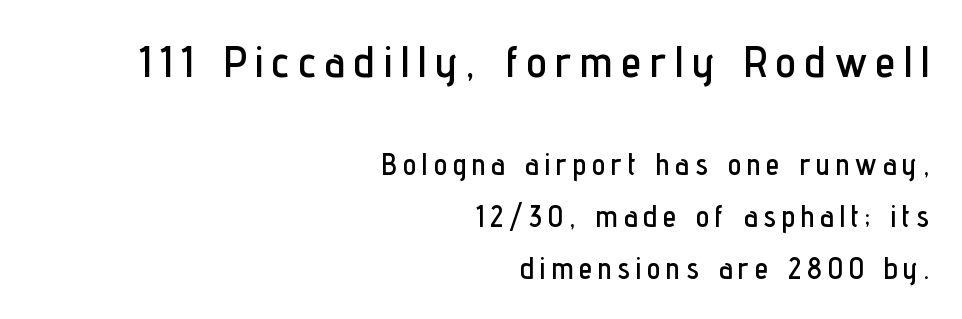
{"serif": "no", "italic": "no", "width": "condensed", "stroke_contrast": "low", "x_height": "medium", "monospaced": "no", "underline": "no", "align": "right", "line_spacing_ratio": 1.72, "letter_spacing": "wide", "letter_spacing_em": 0.2, "larger_block": "first", "size_ratio": 1.5, "glyph_px": 45}
